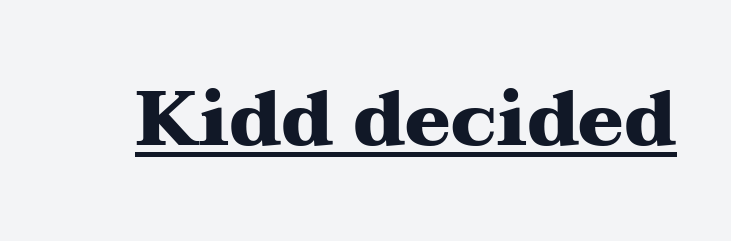
Character widths vary here, with narrow letters taking less room than wide ones. No italicization has been applied; the sample stays upright. The glyphs are accompanied by a horizontal stroke just below them. Note: serifs present on the glyphs.
